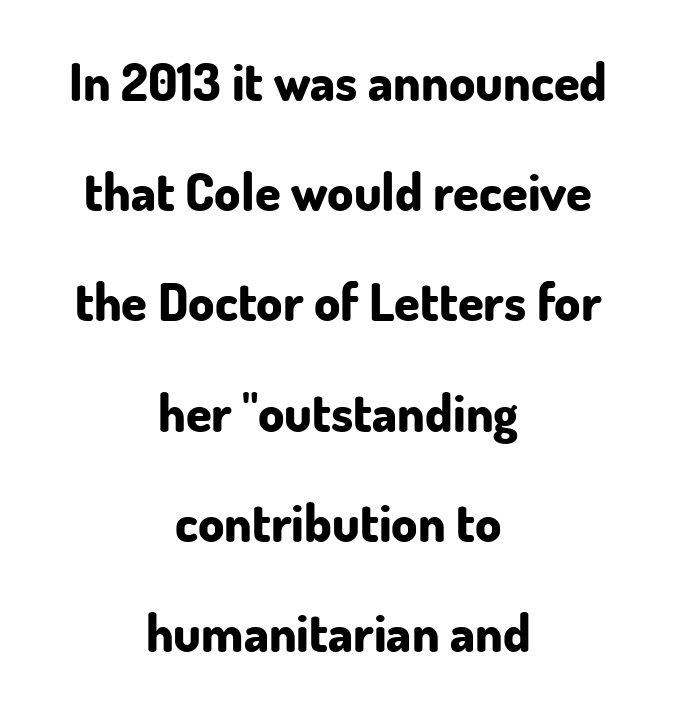
Q: Is the text bold? A: Yes.
Q: Is the text italic (slanted)? A: No, it is upright.
Q: Is the typeface a serif or a sans-serif typeface? A: Sans-serif.
Q: Is the text underlined? A: No.
Q: How is the paragraph aligned? A: Centered.
Q: Is the spacing between letters normal or unusually wide? A: Normal.
Q: Is the spacing between lines tight, normal or loose? A: Loose.
Q: Width (condensed, normal, or wide)? A: Normal.
Q: Stroke contrast? A: Low.
Q: x-height? A: Small.
Q: Monospaced? A: No.
